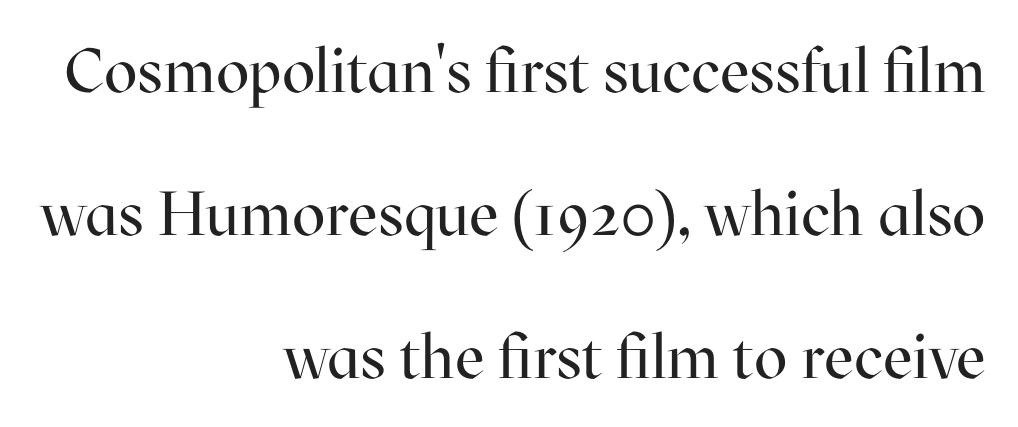
The gap between lines stays unmarked. Varying glyph widths throughout — classic text-font behaviour. These lines are set flush right with a ragged left edge. The horizontal fit of the characters is conventional and even. In terms of posture, this sample is upright.
